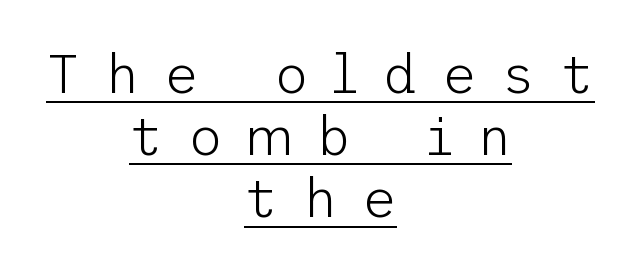
{"serif": "no", "italic": "no", "bold": "no", "weight": "light", "width": "normal", "stroke_contrast": "low", "x_height": "medium", "underline": "yes", "align": "center", "line_spacing": "tight", "line_spacing_ratio": 1.15, "letter_spacing": "wide", "letter_spacing_em": 0.44, "glyph_px": 54}
